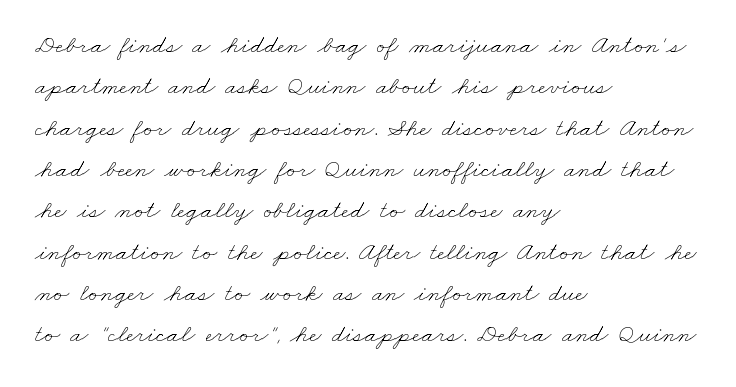
Q: Is the text bold? A: No.
Q: Is the text underlined? A: No.
Q: How is the paragraph aligned? A: Left-aligned.
Q: Is the spacing between letters normal or unusually wide? A: Normal.
Q: Is the spacing between lines tight, normal or loose? A: Normal.
